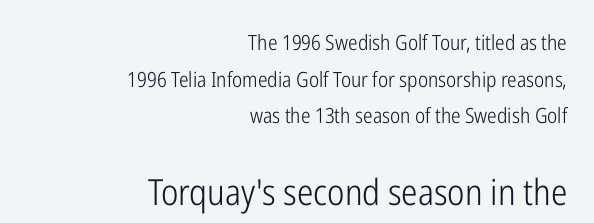
The image shows 36 px light, condensed sans-serif type, upright; set right-aligned, line spacing 1.75x, normal letter spacing, not underlined; the second (bottom) block is 1.71x larger; low stroke contrast and a medium x-height.
